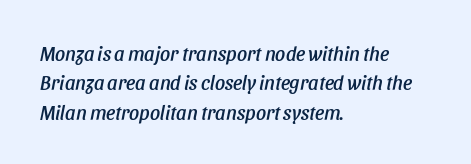
This sample uses an oblique cut, with every glyph tilted off the vertical. This sample keeps an unexceptional amount of space between lines. Which margin do the lines hug? The left one — the right edge is uneven. Honestly, the letter spacing is just normal — you wouldn't notice it.
